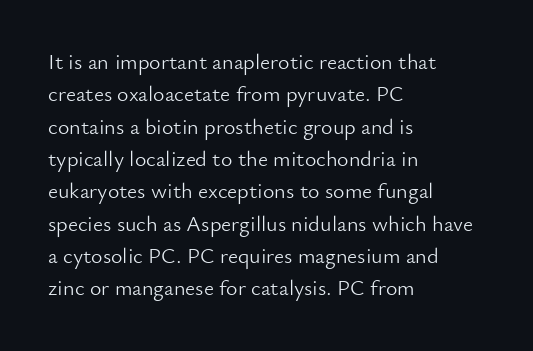
Q: Is the text bold? A: No.
Q: Is the text italic (slanted)? A: No, it is upright.
Q: Is the text underlined? A: No.
Q: How is the paragraph aligned? A: Left-aligned.
Q: Is the spacing between letters normal or unusually wide? A: Normal.
Q: Is the spacing between lines tight, normal or loose? A: Normal.
